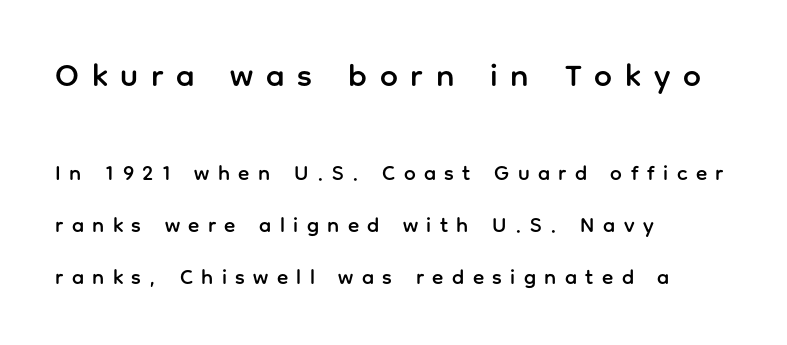
The image shows 32 px sans-serif type, upright; set left-aligned, loose line spacing (2.48x), unusually wide letter spacing (+0.4 em), not underlined; the first (top) block is 1.52x larger; low stroke contrast and a medium x-height.
